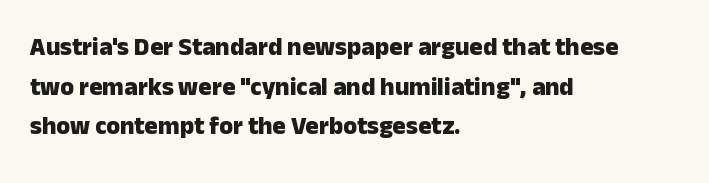
The words here are not underlined. Glyph-to-glyph distance matches everyday printed text. The rows are spaced the way most documents space them. The lettering holds an erect, upright posture throughout. Heavy-handed strokes throughout: this text is bold. Which margin do the lines hug? The left one — the right edge is uneven.
